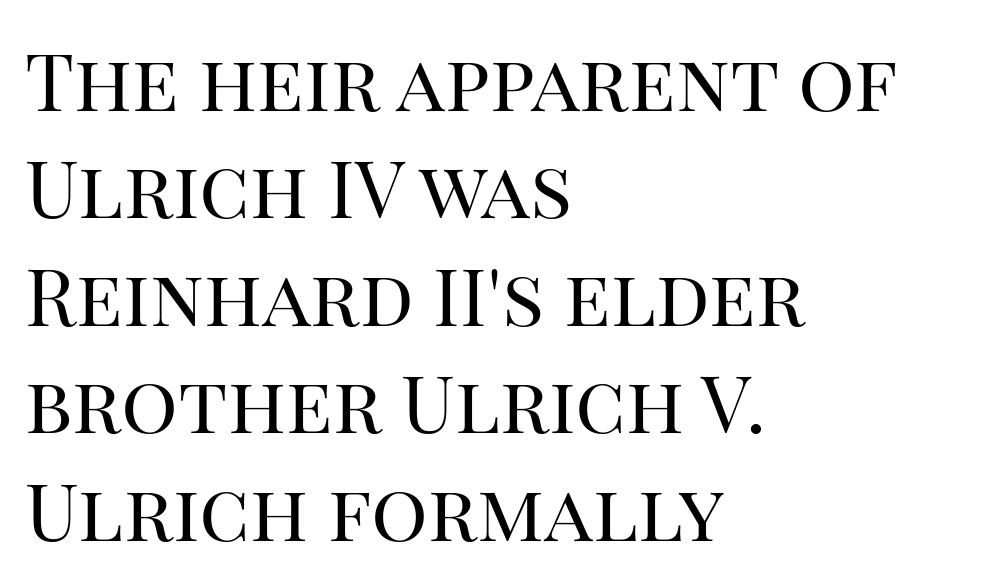
Q: Is the text bold? A: No.
Q: Is the text italic (slanted)? A: No, it is upright.
Q: Is the typeface a serif or a sans-serif typeface? A: Serif.
Q: Is the text underlined? A: No.
Q: How is the paragraph aligned? A: Left-aligned.
Q: Is the spacing between letters normal or unusually wide? A: Normal.
Q: Is the spacing between lines tight, normal or loose? A: Normal.
Q: Width (condensed, normal, or wide)? A: Normal.
Q: Stroke contrast? A: High.
Q: x-height? A: Large.
Q: Monospaced? A: No.
